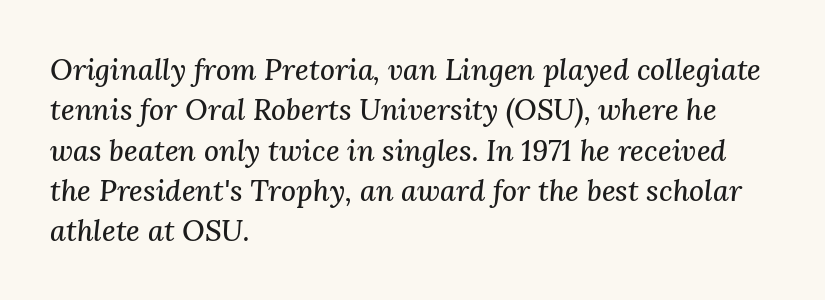
Q: Is the text italic (slanted)? A: Yes, it leans right by about 3 degrees.
Q: Is the typeface a serif or a sans-serif typeface? A: Serif.
Q: Is the text underlined? A: No.
Q: How is the paragraph aligned? A: Left-aligned.
Q: Is the spacing between letters normal or unusually wide? A: Normal.
Q: Is the spacing between lines tight, normal or loose? A: Normal.
Q: Width (condensed, normal, or wide)? A: Normal.
Q: Stroke contrast? A: Medium.
Q: x-height? A: Medium.
Q: Monospaced? A: No.
